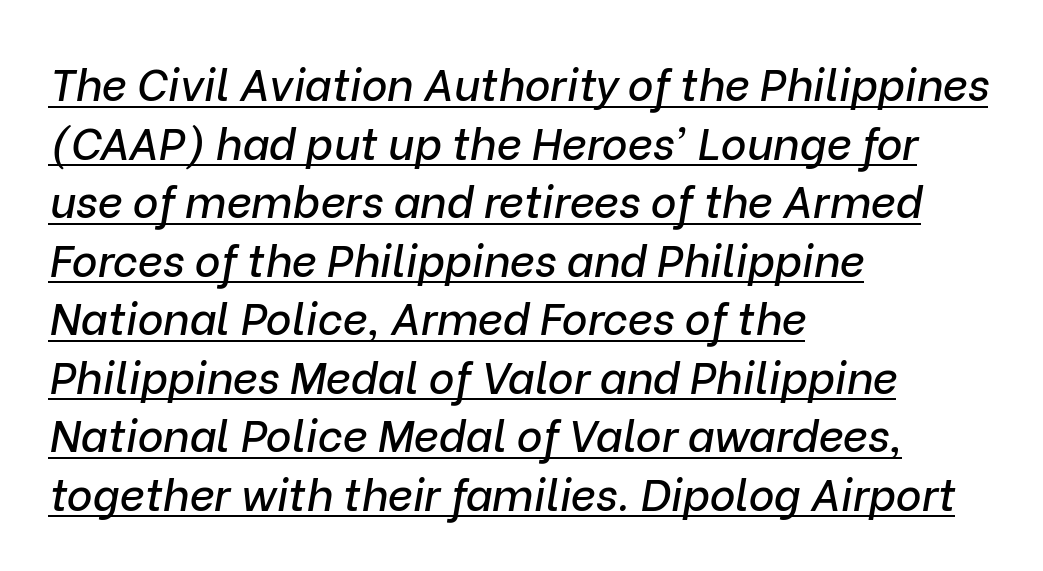
Q: Is the text italic (slanted)? A: Yes, it leans right by about 9 degrees.
Q: Is the text underlined? A: Yes.
Q: How is the paragraph aligned? A: Left-aligned.
Q: Is the spacing between letters normal or unusually wide? A: Normal.
Q: Is the spacing between lines tight, normal or loose? A: Normal.
Q: Width (condensed, normal, or wide)? A: Normal.
Q: Stroke contrast? A: Low.
Q: x-height? A: Medium.
Q: Monospaced? A: No.
